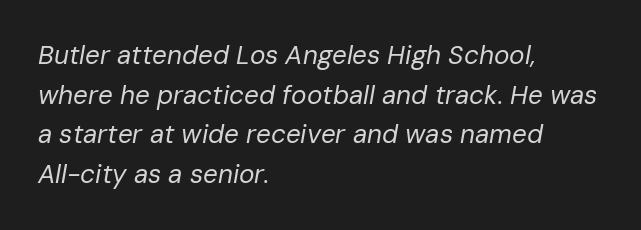
{"italic": "yes", "lean": "right", "slant_degrees": 10, "bold": "no", "underline": "no", "align": "left", "line_spacing": "normal", "line_spacing_ratio": 1.52, "letter_spacing": "normal", "letter_spacing_em": 0.0, "glyph_px": 26}
